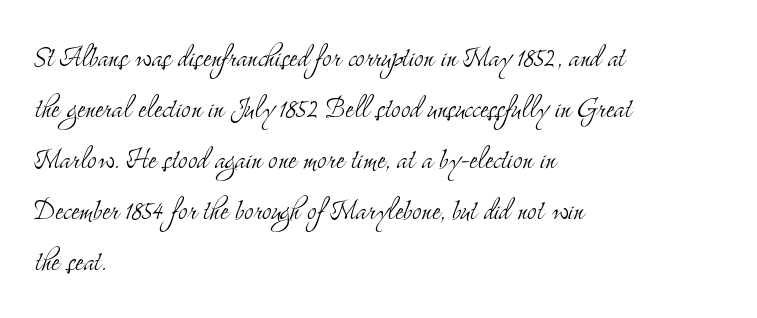
Q: Is the text bold? A: No.
Q: Is the text italic (slanted)? A: Yes.
Q: Is the typeface a serif or a sans-serif typeface? A: Serif.
Q: Is the text underlined? A: No.
Q: How is the paragraph aligned? A: Left-aligned.
Q: Is the spacing between letters normal or unusually wide? A: Normal.
Q: Is the spacing between lines tight, normal or loose? A: Normal.
Q: Width (condensed, normal, or wide)? A: Condensed.
Q: Stroke contrast? A: Medium.
Q: x-height? A: Small.
Q: Monospaced? A: No.
